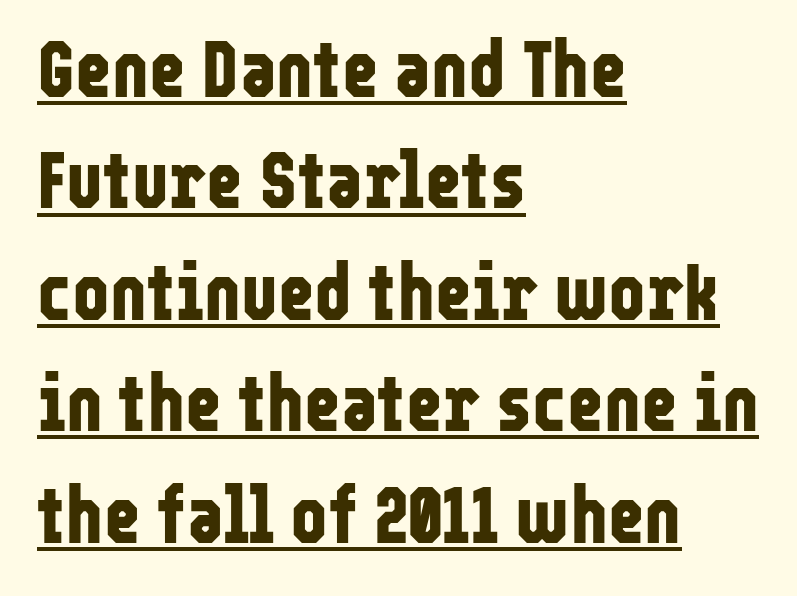
Q: Is the text bold? A: Yes.
Q: Is the text italic (slanted)? A: No, it is upright.
Q: Is the typeface a serif or a sans-serif typeface? A: Sans-serif.
Q: Is the text underlined? A: Yes.
Q: How is the paragraph aligned? A: Left-aligned.
Q: Is the spacing between letters normal or unusually wide? A: Normal.
Q: Is the spacing between lines tight, normal or loose? A: Normal.
Q: Width (condensed, normal, or wide)? A: Condensed.
Q: Stroke contrast? A: Low.
Q: x-height? A: Medium.
Q: Monospaced? A: No.
